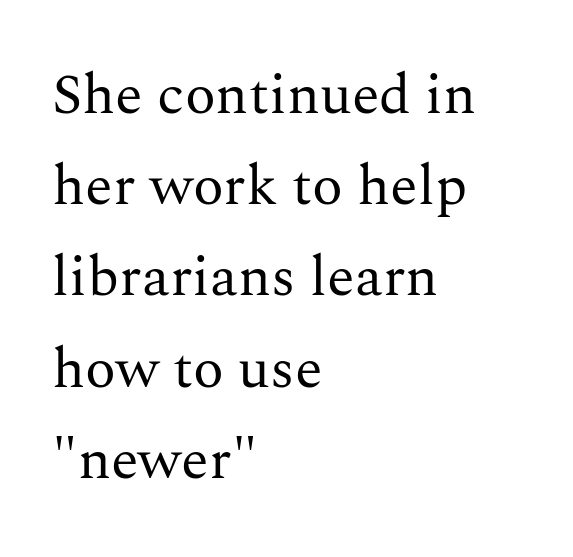
Q: Is the text bold? A: No.
Q: Is the text italic (slanted)? A: No, it is upright.
Q: Is the typeface a serif or a sans-serif typeface? A: Serif.
Q: Is the text underlined? A: No.
Q: How is the paragraph aligned? A: Left-aligned.
Q: Is the spacing between letters normal or unusually wide? A: Normal.
Q: Is the spacing between lines tight, normal or loose? A: Normal.
Q: Width (condensed, normal, or wide)? A: Normal.
Q: Stroke contrast? A: Medium.
Q: x-height? A: Medium.
Q: Monospaced? A: No.
